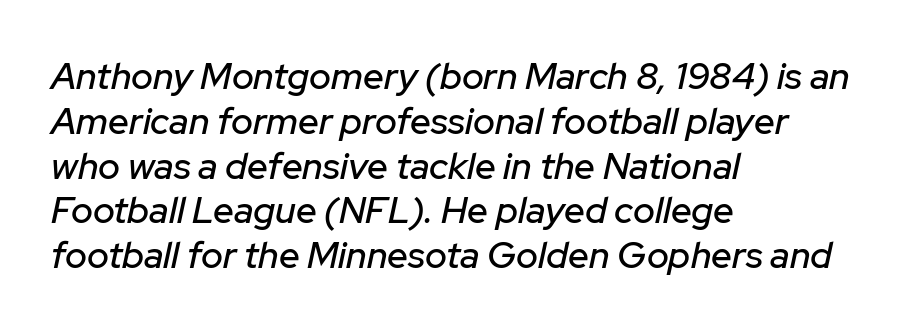
{"italic": "yes", "lean": "right", "slant_degrees": 12, "width": "normal", "stroke_contrast": "low", "x_height": "medium", "monospaced": "no", "underline": "no", "align": "left", "line_spacing_ratio": 1.21, "letter_spacing": "normal", "letter_spacing_em": 0.0, "glyph_px": 37}
